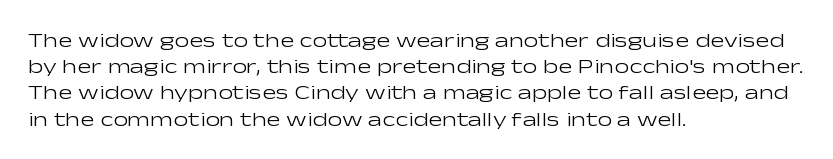
Does extra space separate the letters? No, they use regular spacing. Layout note: lines flush left. The area under the type is left untouched. This reads as an unemphasized weight, regular at the heaviest. This is roman type, the default non-slanted kind. Vertical spacing — default.
